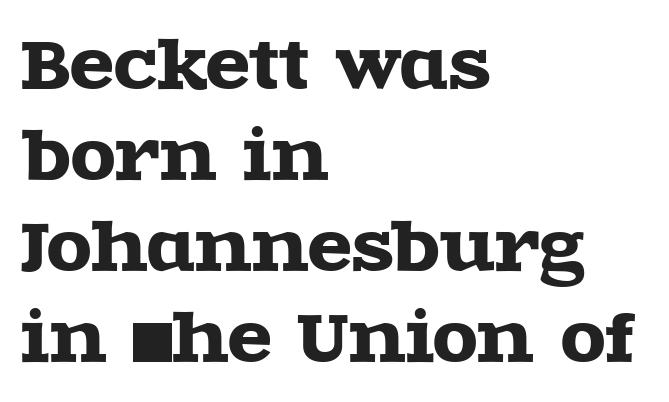
Quick note: not italic, upright. Beneath every word, the page is bare. Looks like regular typesetting: each glyph gets only the width it needs. The tracking reads as untouched default to a designer's eye.
